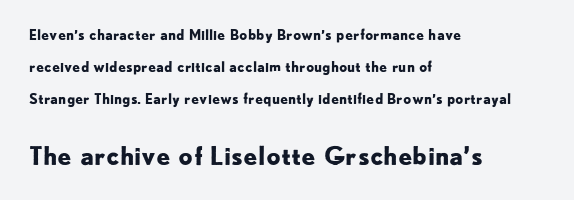
The gap between lines stays unmarked. Bold? Absolutely — the strokes are thick and heavy. Visually, the bottom section dominates because its glyphs are scaled up. The text block is weighted toward the left margin, trailing off unevenly rightward. These lines stand farther apart than default settings would place them. Vertical strokes here are truly vertical.
